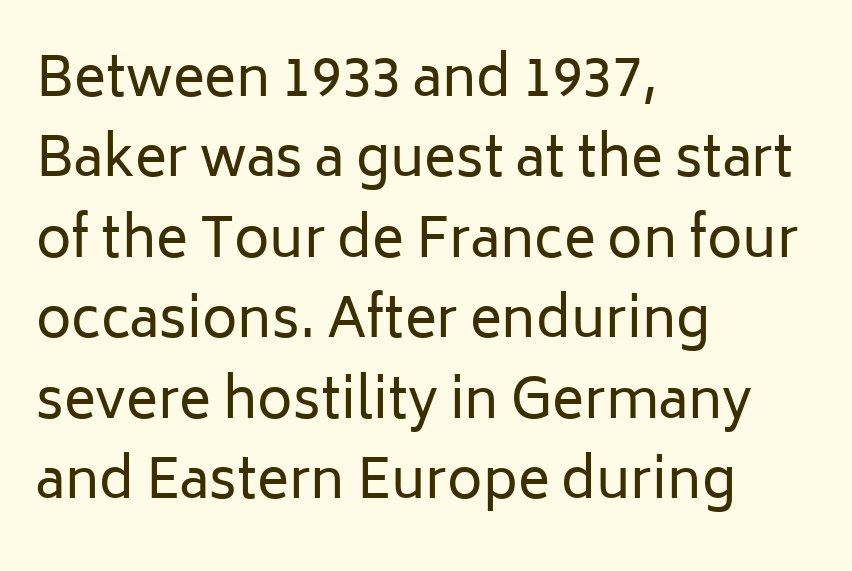
The image shows 54 px regular-weight sans-serif type, upright; set left-aligned, normal line spacing (1.49x), normal letter spacing, not underlined; low stroke contrast and a medium x-height.
